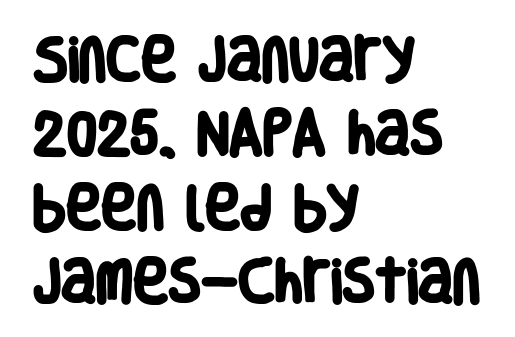
{"serif": "no", "bold": "yes", "weight": "heavy", "width": "condensed", "stroke_contrast": "low", "x_height": "large", "monospaced": "no", "underline": "no", "align": "left", "line_spacing": "normal", "line_spacing_ratio": 1.54, "letter_spacing": "normal", "letter_spacing_em": 0.0, "glyph_px": 48}
